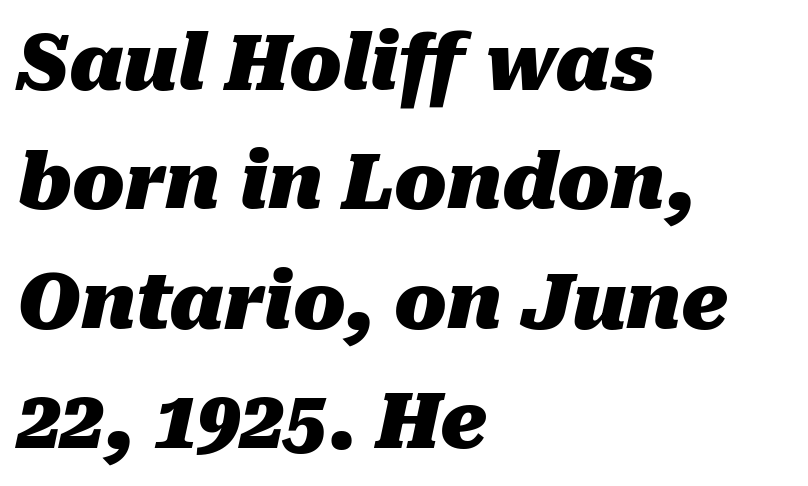
The passage shown stacks its lines at a standard gap. Alignment: flush left. The sample has been set heavy, in full bold. Nobody touched the tracking dial on this one. Words float on clear page, feet unadorned. The passage shown is typed in a proportional face where columns would drift.
